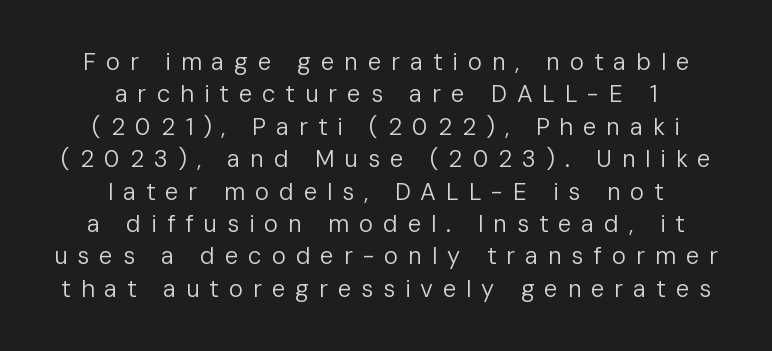
One glance says typical: line gaps are just what's usual. Letter spacing: wide. The strip under each line holds only bare page. The type sits square on the baseline with zero lean. The cut favours lightness, reaching ordinary text weight at its darkest.
